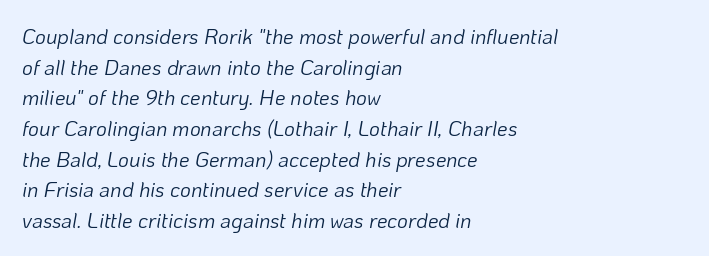
If you drew a ruler down the left edge, every line would touch it. Standard letterfit; no display-style spreading of the glyphs. The passage shown is not underscored anywhere. The lines sit at an ordinary, default distance from one another. Yep, that's italic — everything's leaning. Unbolded letterforms with no extra heft.
